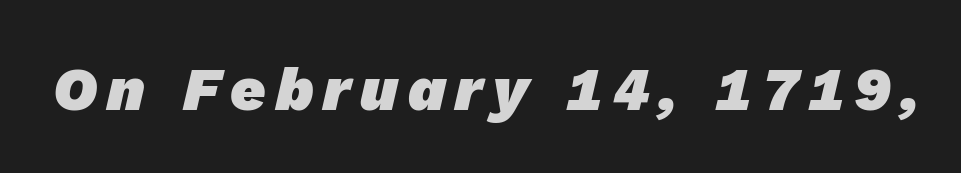
Q: Is the text bold? A: Yes.
Q: Is the typeface a serif or a sans-serif typeface? A: Sans-serif.
Q: Is the text underlined? A: No.
Q: Width (condensed, normal, or wide)? A: Normal.
Q: Stroke contrast? A: Low.
Q: x-height? A: Medium.
Q: Monospaced? A: No.
